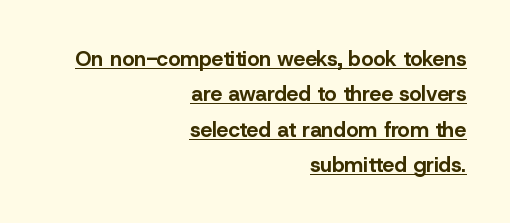
Q: Is the text bold? A: Yes.
Q: Is the text italic (slanted)? A: No, it is upright.
Q: Is the text underlined? A: Yes.
Q: How is the paragraph aligned? A: Right-aligned.
Q: Is the spacing between letters normal or unusually wide? A: Normal.
Q: Is the spacing between lines tight, normal or loose? A: Normal.
